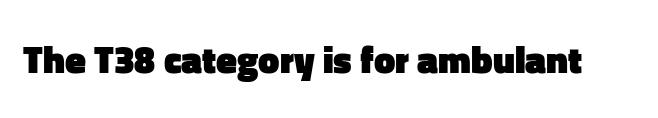
The image shows 38 px heavy sans-serif type, upright; set normal letter spacing, not underlined; low stroke contrast and a medium x-height.
